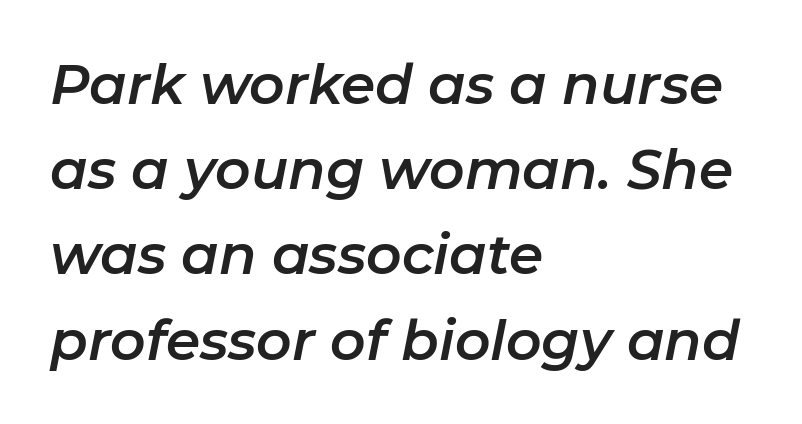
Each new line begins a customary step beneath the previous one. This sample has the flowing, uneven cadence of proportional lettering. The type is set solid horizontally, with unmodified tracking. Italic? Definitely — the glyphs are oblique. Each row of text sits above clean, open space. Is the block centered? No — it sits flush against the left margin.
